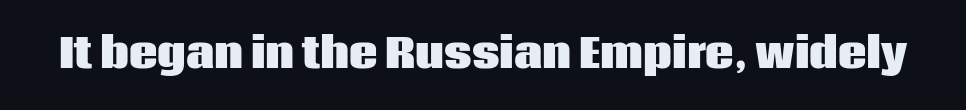
{"serif": "no", "italic": "no", "bold": "yes", "weight": "heavy", "width": "normal", "stroke_contrast": "low", "x_height": "large", "monospaced": "no", "underline": "no", "letter_spacing": "normal", "letter_spacing_em": 0.0, "glyph_px": 40}
